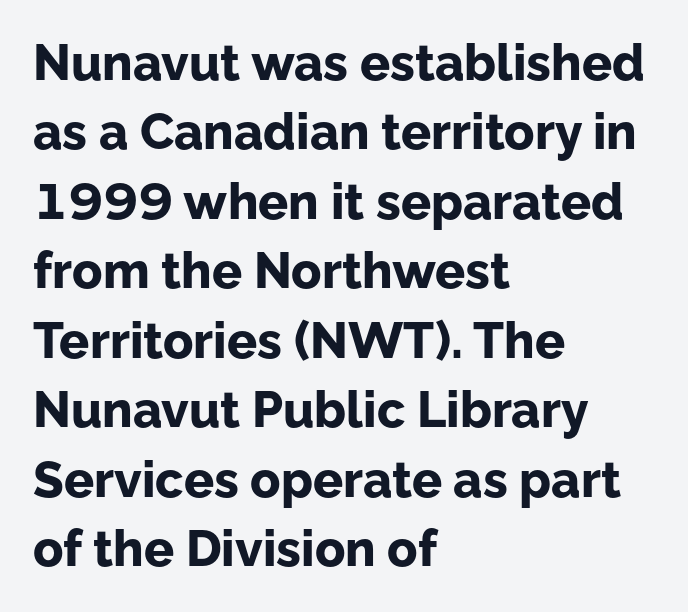
Designer's note — italics off, roman on. This sample uses plain, unmodified letter spacing. This sample uses a sans-serif face. The setting favours the left margin, as ordinary paragraphs usually do.
